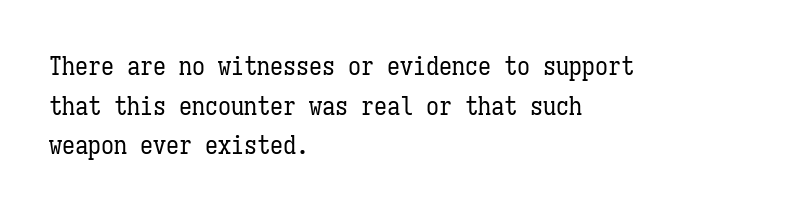
Q: Is the text bold? A: No.
Q: Is the text italic (slanted)? A: No, it is upright.
Q: Is the text underlined? A: No.
Q: How is the paragraph aligned? A: Left-aligned.
Q: Is the spacing between letters normal or unusually wide? A: Normal.
Q: Is the spacing between lines tight, normal or loose? A: Normal.
